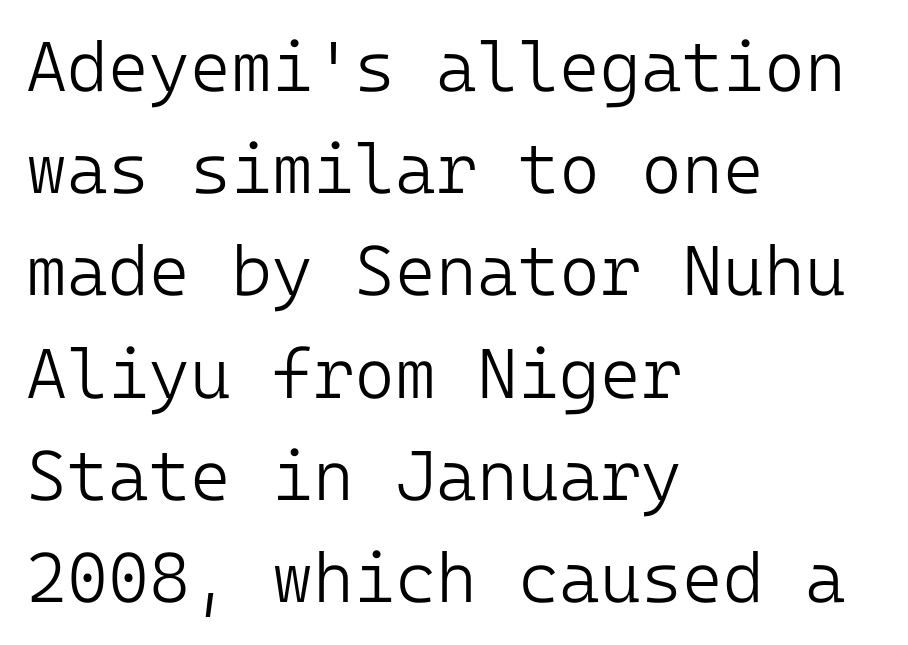
The image shows 70 px light sans-serif type, upright; set left-aligned, normal line spacing (1.46x), normal letter spacing, not underlined; low stroke contrast and a medium x-height.
